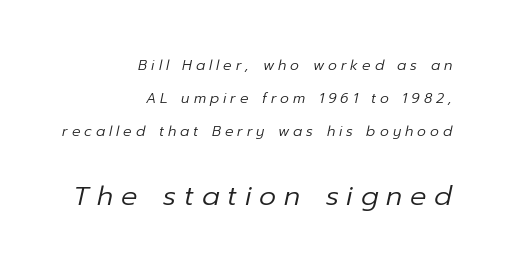
{"italic": "yes", "lean": "right", "slant_degrees": 12, "bold": "no", "underline": "no", "align": "right", "line_spacing": "loose", "line_spacing_ratio": 2.37, "letter_spacing": "wide", "letter_spacing_em": 0.29, "larger_block": "second", "size_ratio": 1.93, "glyph_px": 27}
